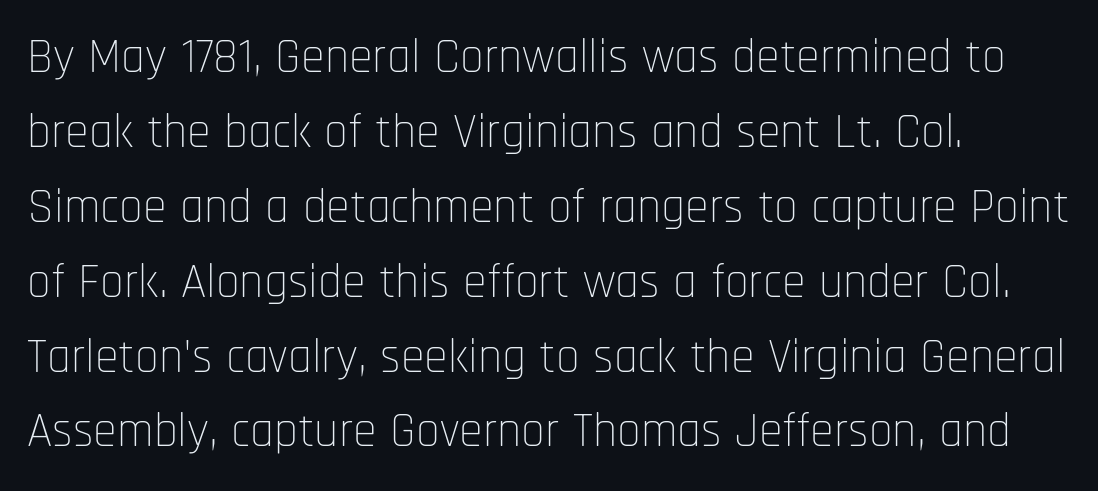
{"serif": "no", "italic": "no", "bold": "no", "weight": "thin", "width": "condensed", "stroke_contrast": "low", "x_height": "large", "monospaced": "no", "underline": "no", "align": "left", "line_spacing": "normal", "line_spacing_ratio": 1.56, "letter_spacing": "normal", "letter_spacing_em": 0.0, "glyph_px": 48}
